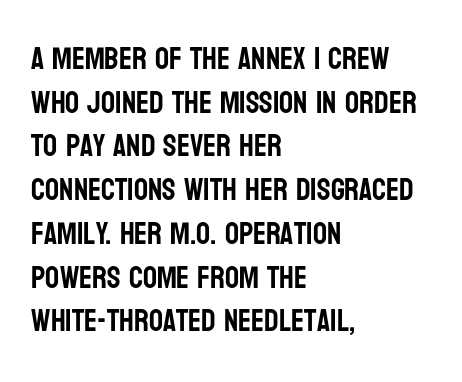
Each word holds together tightly as a unit, with standard inter-letter gaps. The characters display no serif detailing; their extremities are plain. Is there any slant? The stems are plumb. Regarding leading, the lines here are spaced in the standard way. Check under the words: just untouched page. These lines stack with their left ends in a neat column.
